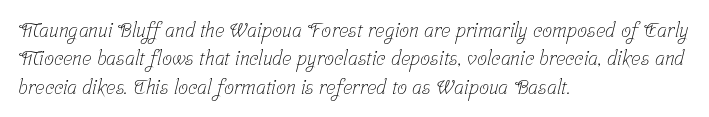
{"bold": "no", "underline": "no", "align": "left", "line_spacing": "normal", "line_spacing_ratio": 1.42, "letter_spacing": "normal", "letter_spacing_em": 0.0, "glyph_px": 20}
